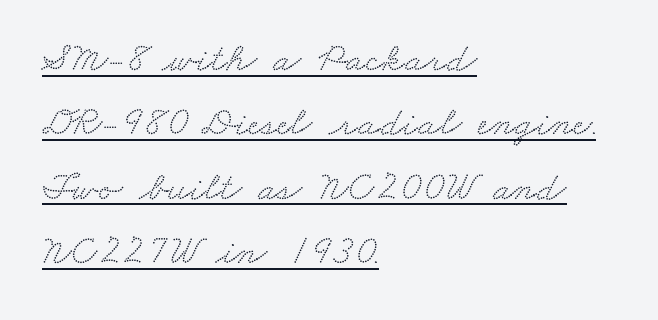
{"serif": "yes", "width": "wide", "stroke_contrast": "low", "x_height": "small", "monospaced": "no", "underline": "yes", "align": "left", "line_spacing": "normal", "line_spacing_ratio": 1.57, "letter_spacing": "normal", "letter_spacing_em": 0.0, "glyph_px": 41}
